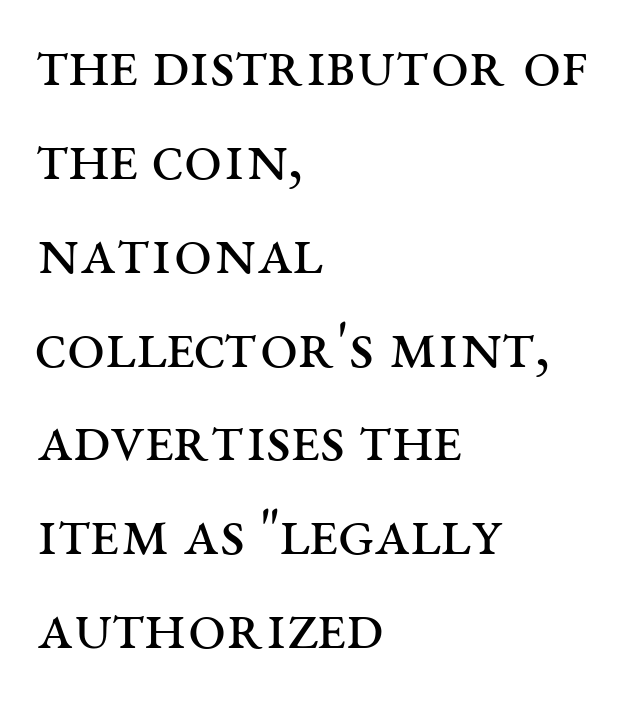
Regarding leading, the lines here are spaced in the standard way. Every character sits straight up, as roman type does. This rendering uses left alignment, leaving the right contour irregular. The area under the type is left untouched.
